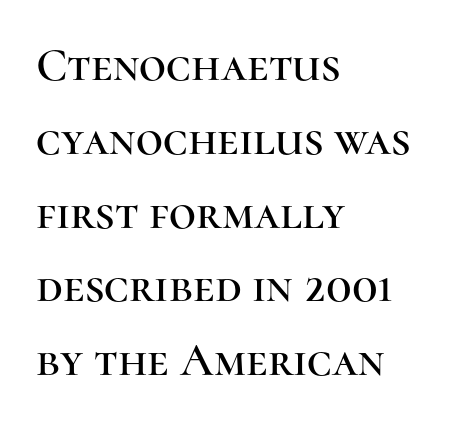
{"serif": "yes", "italic": "no", "width": "normal", "stroke_contrast": "high", "x_height": "medium", "monospaced": "no", "underline": "no", "align": "left", "line_spacing": "normal", "line_spacing_ratio": 1.57, "letter_spacing": "normal", "letter_spacing_em": 0.0, "glyph_px": 47}
